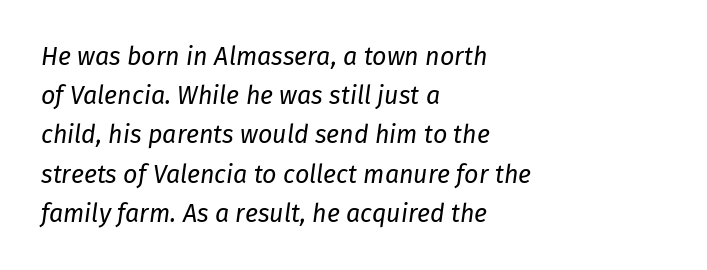
{"italic": "yes", "lean": "right", "slant_degrees": 8, "bold": "no", "underline": "no", "align": "left", "line_spacing": "normal", "line_spacing_ratio": 1.57, "letter_spacing": "normal", "letter_spacing_em": 0.0, "glyph_px": 25}
